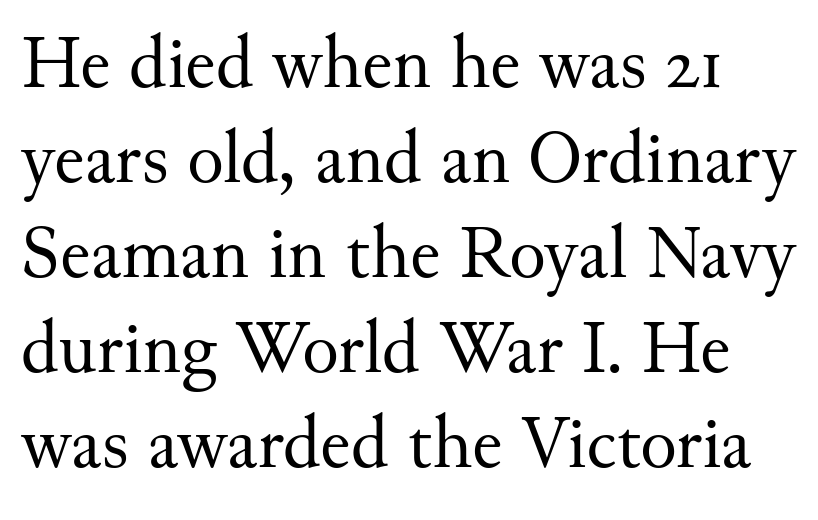
{"serif": "yes", "italic": "no", "bold": "no", "weight": "regular", "width": "normal", "stroke_contrast": "medium", "x_height": "small", "monospaced": "no", "underline": "no", "line_spacing": "normal", "line_spacing_ratio": 1.25, "letter_spacing": "normal", "letter_spacing_em": 0.0, "glyph_px": 76}
